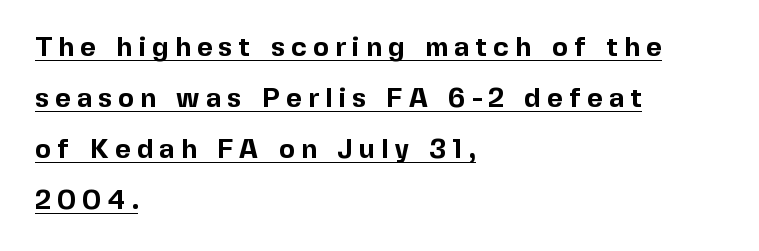
Typographic density is high because the face is bold. This sample uses expanded letter spacing, leaving extra air between glyphs. These characters rest on top of a visible drawn line. Reading down the block, your eye returns to a fixed left position each line. Rendered with straight, roman letterforms.
